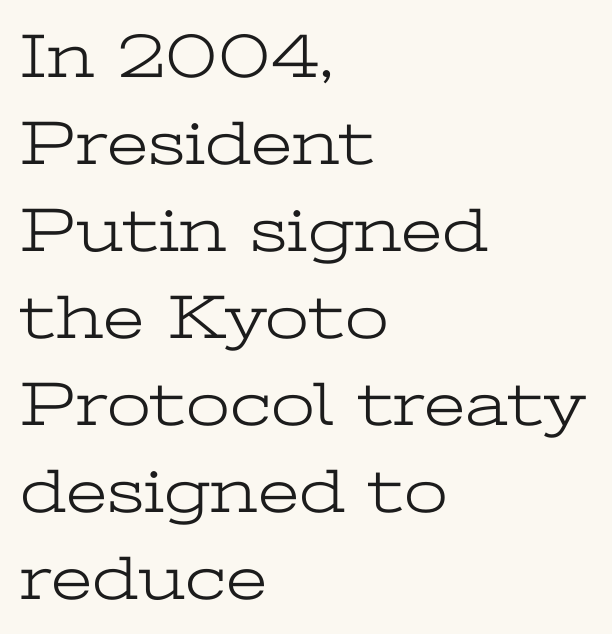
Honestly, the row spacing looks completely unremarkable. The characters are drawn with everyday or finer stroke widths. The designer went with a serif here, giving each stem small feet. Line beginnings align vertically; line endings do not.
